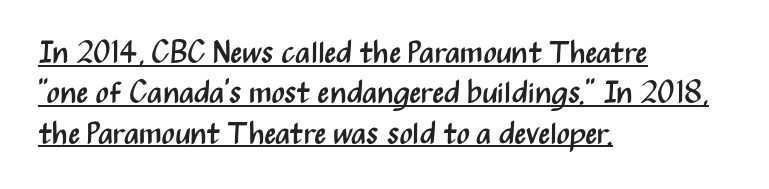
{"serif": "no", "italic": "no", "bold": "no", "weight": "regular", "width": "condensed", "stroke_contrast": "medium", "x_height": "medium", "monospaced": "no", "underline": "yes", "align": "left", "line_spacing": "normal", "line_spacing_ratio": 1.3, "letter_spacing": "normal", "letter_spacing_em": 0.0, "glyph_px": 31}
